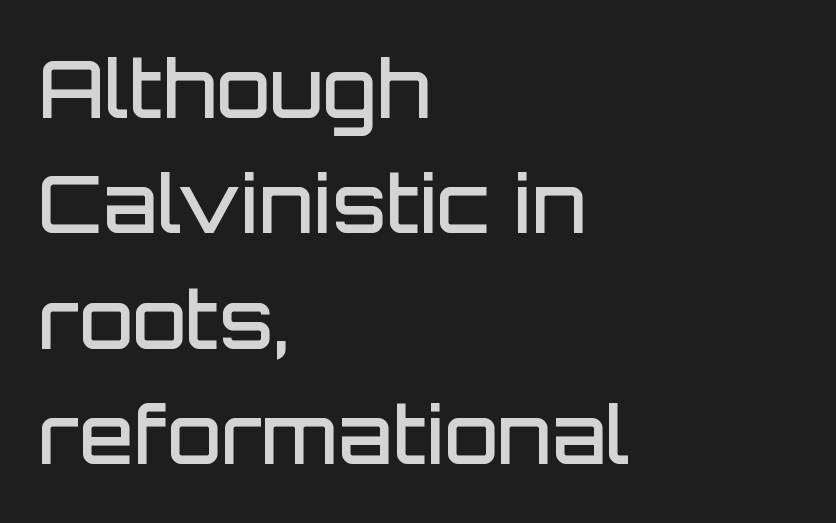
{"serif": "no", "italic": "no", "bold": "semi", "weight": "semibold", "width": "normal", "stroke_contrast": "low", "x_height": "large", "monospaced": "no", "underline": "no", "align": "left", "line_spacing": "normal", "line_spacing_ratio": 1.46, "letter_spacing": "normal", "letter_spacing_em": 0.0, "glyph_px": 79}
